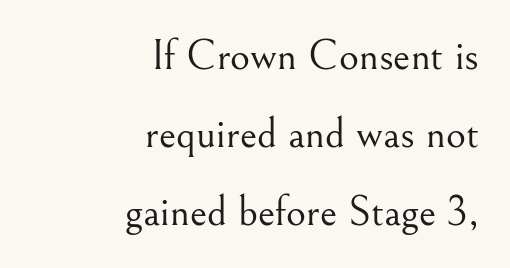
The letters advance in unequal steps, a hallmark of proportional type. This rendering features lettering with no underline. The weight tops out at a normal text grade. Students, note that the glyphs here touch the page at normal intervals. Each letter's strokes conclude with small projecting serifs.
